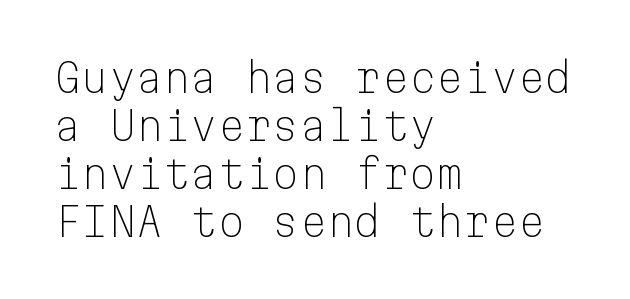
{"serif": "no", "italic": "no", "bold": "no", "weight": "light", "width": "normal", "stroke_contrast": "low", "x_height": "medium", "monospaced": "yes", "underline": "no", "align": "left", "line_spacing_ratio": 1.23, "letter_spacing": "normal", "letter_spacing_em": 0.0, "glyph_px": 39}
